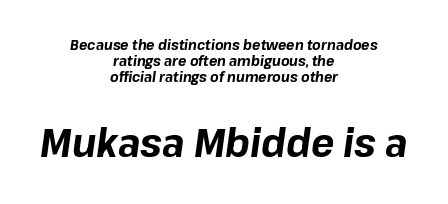
The image shows 39 px bold type, italic (leaning right); set centered, line spacing 1.16x, normal letter spacing, not underlined; the second (bottom) block is 2.79x larger; low stroke contrast and a medium x-height.
